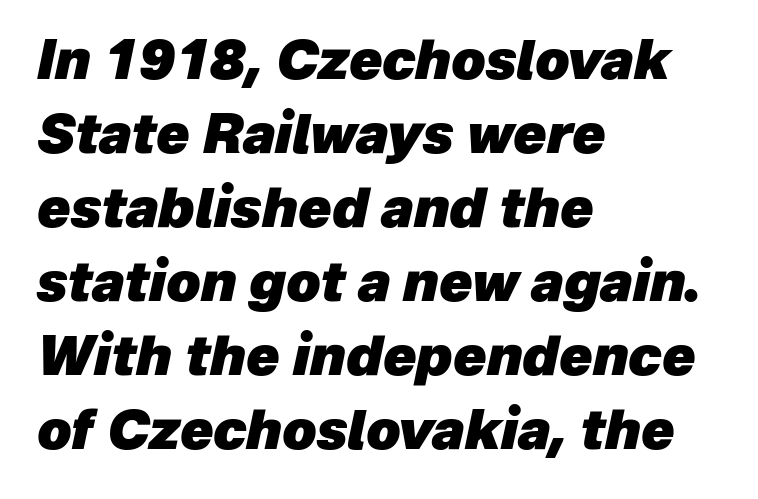
Q: Is the text bold? A: Yes.
Q: Is the text italic (slanted)? A: Yes, it leans right by about 12 degrees.
Q: Is the text underlined? A: No.
Q: How is the paragraph aligned? A: Left-aligned.
Q: Is the spacing between letters normal or unusually wide? A: Normal.
Q: Is the spacing between lines tight, normal or loose? A: Normal.
Q: Width (condensed, normal, or wide)? A: Normal.
Q: Stroke contrast? A: Low.
Q: x-height? A: Medium.
Q: Monospaced? A: No.
